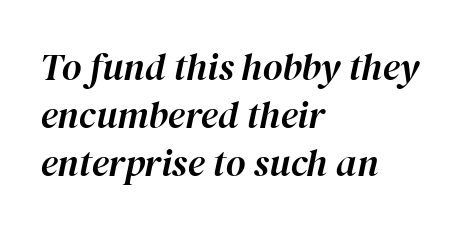
{"italic": "yes", "lean": "right", "slant_degrees": 12, "width": "normal", "stroke_contrast": "high", "x_height": "medium", "monospaced": "no", "underline": "no", "align": "left", "line_spacing": "normal", "line_spacing_ratio": 1.26, "letter_spacing": "normal", "letter_spacing_em": 0.0, "glyph_px": 38}
